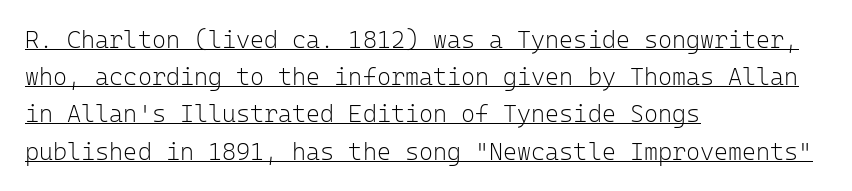
Q: Is the text bold? A: No.
Q: Is the text italic (slanted)? A: No, it is upright.
Q: Is the text underlined? A: Yes.
Q: How is the paragraph aligned? A: Left-aligned.
Q: Is the spacing between letters normal or unusually wide? A: Normal.
Q: Is the spacing between lines tight, normal or loose? A: Normal.
